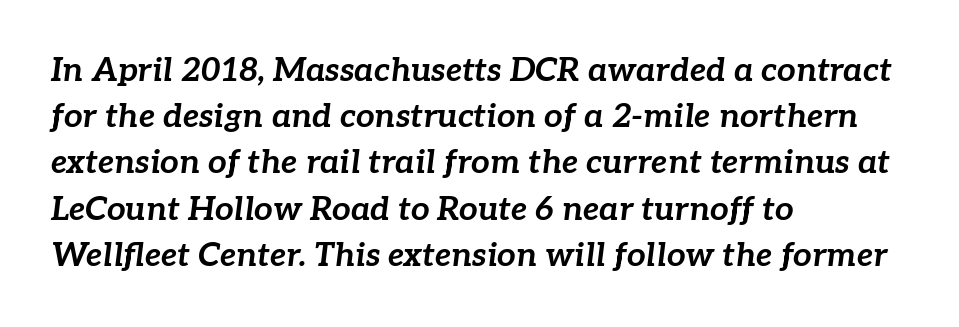
{"italic": "yes", "lean": "right", "slant_degrees": 7, "bold": "yes", "weight": "bold", "width": "normal", "stroke_contrast": "low", "x_height": "medium", "monospaced": "no", "underline": "no", "align": "left", "line_spacing": "normal", "line_spacing_ratio": 1.4, "letter_spacing": "normal", "letter_spacing_em": 0.0, "glyph_px": 33}
